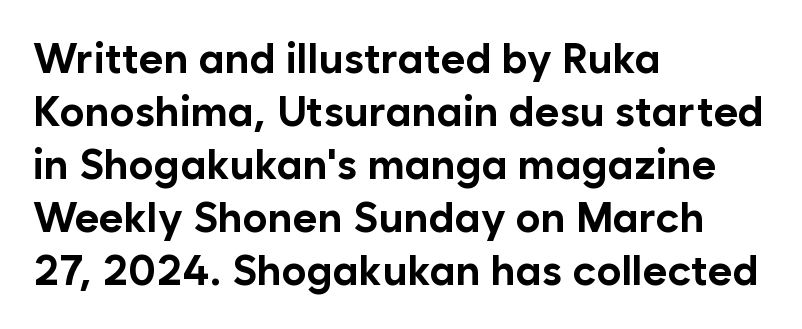
{"serif": "no", "italic": "no", "bold": "yes", "weight": "bold", "width": "normal", "stroke_contrast": "low", "x_height": "medium", "monospaced": "no", "underline": "no", "align": "left", "line_spacing": "normal", "line_spacing_ratio": 1.26, "letter_spacing": "normal", "letter_spacing_em": 0.0, "glyph_px": 42}
